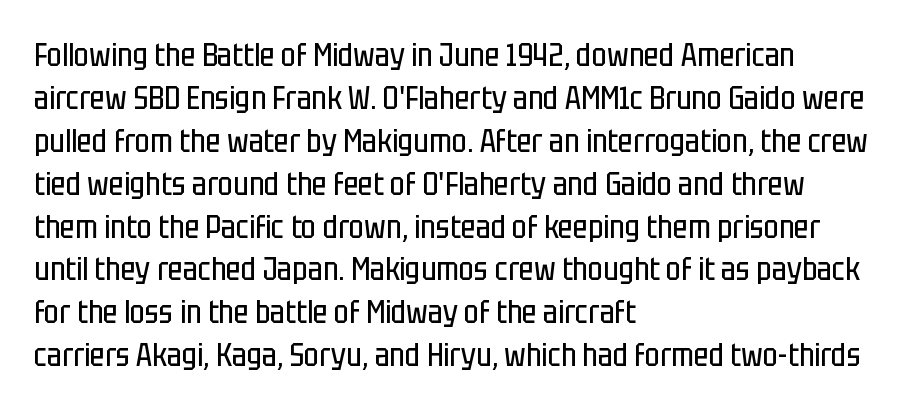
Q: Is the text bold? A: No.
Q: Is the text italic (slanted)? A: No, it is upright.
Q: Is the typeface a serif or a sans-serif typeface? A: Sans-serif.
Q: Is the text underlined? A: No.
Q: How is the paragraph aligned? A: Left-aligned.
Q: Is the spacing between letters normal or unusually wide? A: Normal.
Q: Is the spacing between lines tight, normal or loose? A: Normal.
Q: Width (condensed, normal, or wide)? A: Condensed.
Q: Stroke contrast? A: Low.
Q: x-height? A: Large.
Q: Monospaced? A: No.
